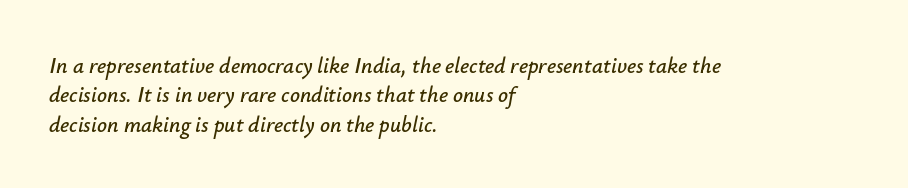
Nothing unusual about the tracking: characters are spaced as the font intends. Beneath every word, the page is bare. The designer left line spacing at the default. In CSS terms this would be text-align: left. The rendering applies a slant to the glyphs.
